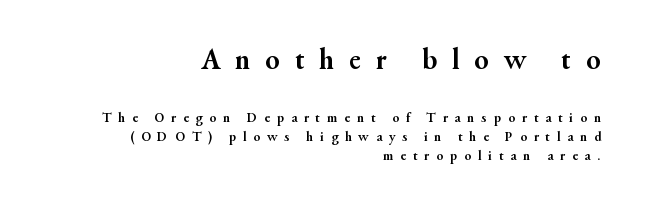
Q: Is the text bold? A: Yes.
Q: Is the text italic (slanted)? A: No, it is upright.
Q: Is the typeface a serif or a sans-serif typeface? A: Serif.
Q: Is the text underlined? A: No.
Q: How is the paragraph aligned? A: Right-aligned.
Q: Is the spacing between letters normal or unusually wide? A: Unusually wide.
Q: Is the spacing between lines tight, normal or loose? A: Normal.
Q: Which block of text is set in a larger size, the first (top) or the second (bottom)? A: The first (top) one.
Q: Width (condensed, normal, or wide)? A: Normal.
Q: Stroke contrast? A: Medium.
Q: x-height? A: Small.
Q: Monospaced? A: No.
